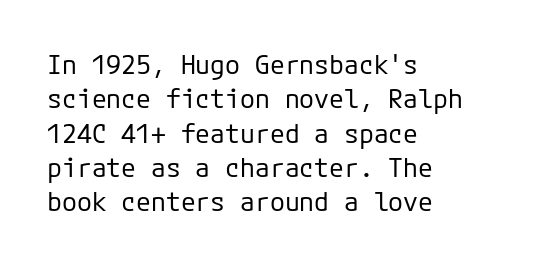
The letterforms sit at book weight or below. Honestly, the letter spacing is just normal — you wouldn't notice it. The type sits square on the baseline with zero lean. Unmarked baselines from the first word to the last. The text block is weighted toward the left margin, trailing off unevenly rightward. The designer left line spacing at the default.
